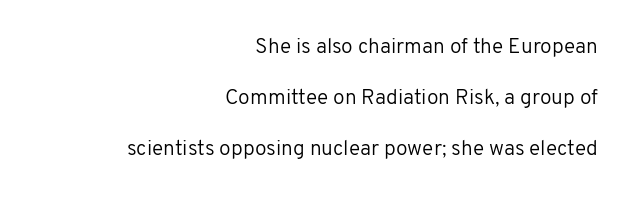
Q: Is the text bold? A: No.
Q: Is the text italic (slanted)? A: No, it is upright.
Q: Is the text underlined? A: No.
Q: How is the paragraph aligned? A: Right-aligned.
Q: Is the spacing between letters normal or unusually wide? A: Normal.
Q: Is the spacing between lines tight, normal or loose? A: Loose.
